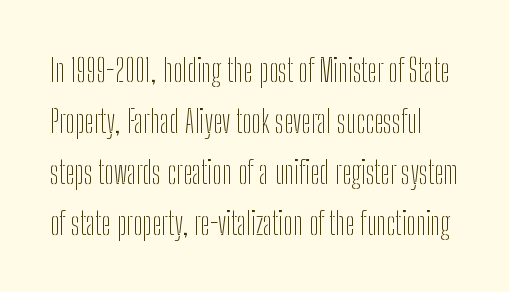
{"serif": "no", "italic": "no", "bold": "no", "weight": "thin", "width": "condensed", "stroke_contrast": "low", "x_height": "medium", "monospaced": "no", "underline": "no", "line_spacing": "normal", "line_spacing_ratio": 1.59, "letter_spacing": "normal", "letter_spacing_em": 0.0, "glyph_px": 32}
